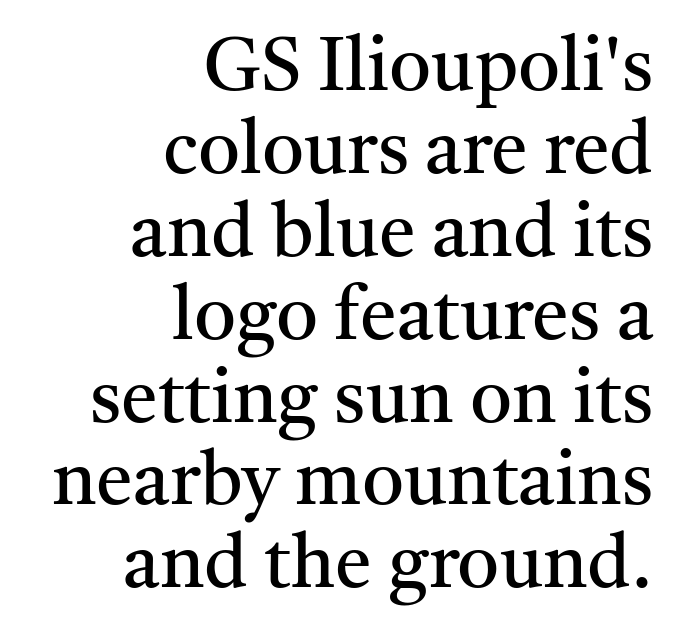
Q: Is the text bold? A: No.
Q: Is the text italic (slanted)? A: No, it is upright.
Q: Is the typeface a serif or a sans-serif typeface? A: Serif.
Q: Is the text underlined? A: No.
Q: How is the paragraph aligned? A: Right-aligned.
Q: Is the spacing between letters normal or unusually wide? A: Normal.
Q: Is the spacing between lines tight, normal or loose? A: Tight.
Q: Width (condensed, normal, or wide)? A: Normal.
Q: Stroke contrast? A: Medium.
Q: x-height? A: Medium.
Q: Monospaced? A: No.
